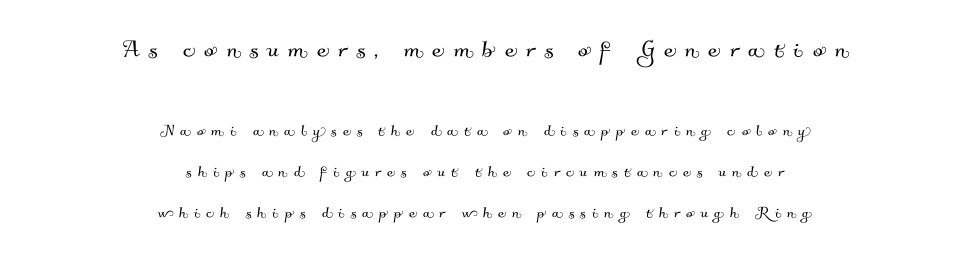
Is the block centered? Yes — each line is placed symmetrically about the middle. Check the space under the baseline: it is left empty. In terms of leading, this rendering errs on the spacious side. You could only call the tracking loose — the letters float apart.
